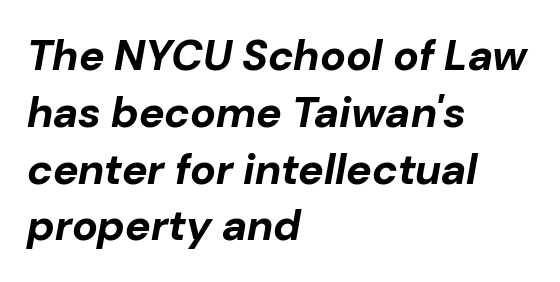
{"italic": "yes", "lean": "right", "slant_degrees": 10, "bold": "yes", "weight": "bold", "width": "normal", "stroke_contrast": "low", "x_height": "medium", "monospaced": "no", "underline": "no", "align": "left", "line_spacing": "normal", "line_spacing_ratio": 1.32, "letter_spacing": "normal", "letter_spacing_em": 0.0, "glyph_px": 43}
